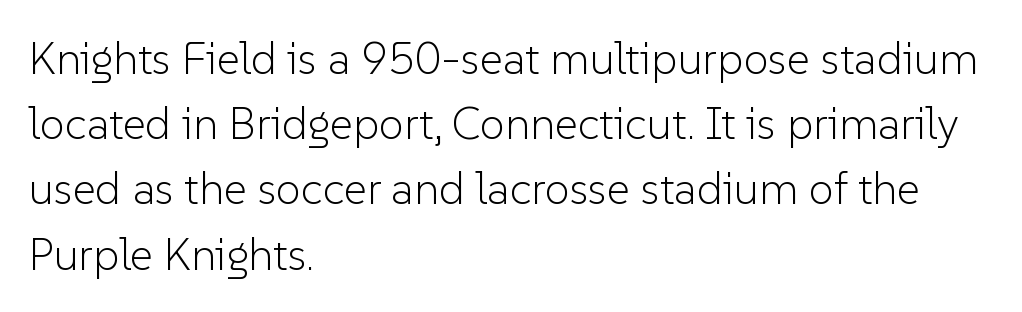
Do the characters align in a grid? No, the font is proportional. Are there feet on the stems? There aren't — it's a sans. Caption: multi-line text, flush left, ragged right. The letterforms sit at book weight or below. Does the lettering tilt? It doesn't — this is upright. A typesetter would call this leading conventional body-copy spacing.
